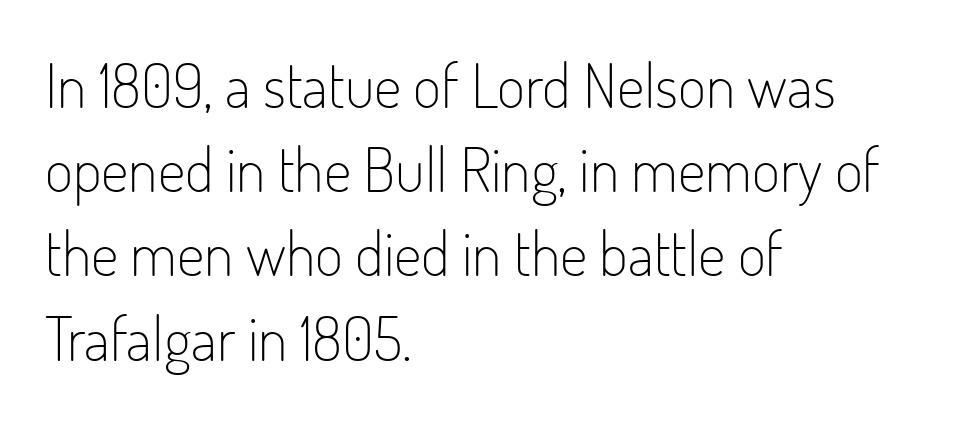
{"serif": "no", "italic": "no", "bold": "no", "weight": "light", "width": "condensed", "stroke_contrast": "low", "x_height": "small", "monospaced": "no", "underline": "no", "align": "left", "line_spacing": "normal", "line_spacing_ratio": 1.38, "letter_spacing": "normal", "letter_spacing_em": 0.0, "glyph_px": 61}
